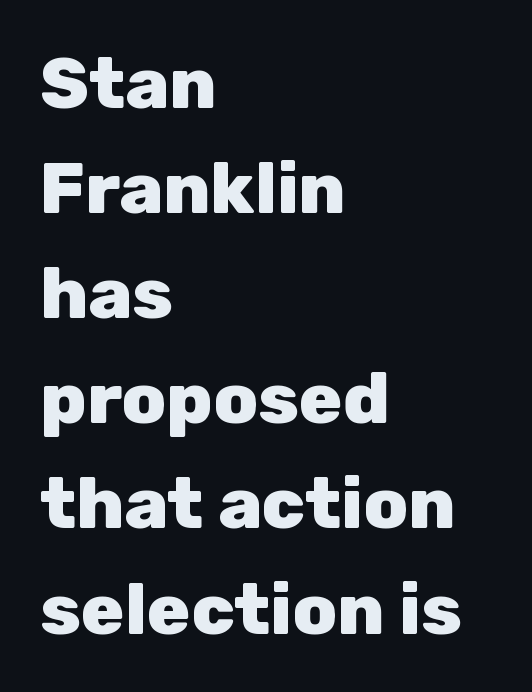
The image shows 72 px heavy sans-serif type, upright; set left-aligned, normal line spacing (1.46x), normal letter spacing, not underlined; low stroke contrast and a medium x-height.
